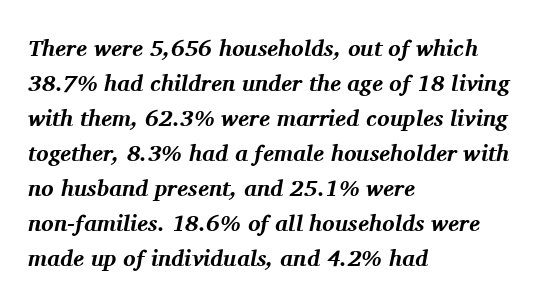
Plain, unruled lines of type. Compared with ordinary roman type, these characters are visibly tilted. Is the block centered? No — it sits flush against the left margin. A typesetter would call this leading conventional body-copy spacing.
